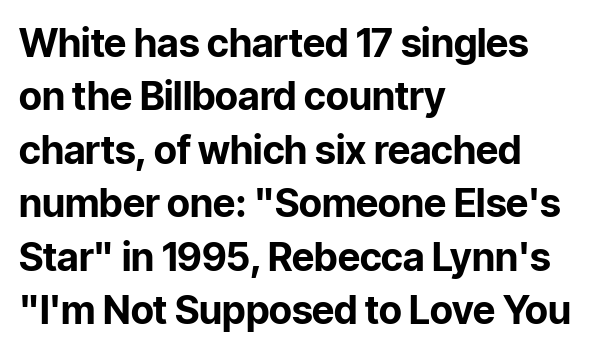
Q: Is the text bold? A: Yes.
Q: Is the text italic (slanted)? A: No, it is upright.
Q: Is the typeface a serif or a sans-serif typeface? A: Sans-serif.
Q: Is the text underlined? A: No.
Q: How is the paragraph aligned? A: Left-aligned.
Q: Is the spacing between letters normal or unusually wide? A: Normal.
Q: Is the spacing between lines tight, normal or loose? A: Normal.
Q: Width (condensed, normal, or wide)? A: Normal.
Q: Stroke contrast? A: Low.
Q: x-height? A: Medium.
Q: Monospaced? A: No.
